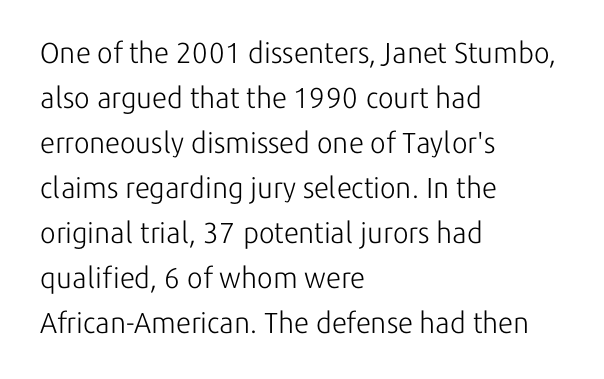
Q: Is the text bold? A: No.
Q: Is the text italic (slanted)? A: No, it is upright.
Q: Is the typeface a serif or a sans-serif typeface? A: Sans-serif.
Q: Is the text underlined? A: No.
Q: How is the paragraph aligned? A: Left-aligned.
Q: Is the spacing between letters normal or unusually wide? A: Normal.
Q: Is the spacing between lines tight, normal or loose? A: Normal.
Q: Width (condensed, normal, or wide)? A: Normal.
Q: Stroke contrast? A: Low.
Q: x-height? A: Medium.
Q: Monospaced? A: No.
